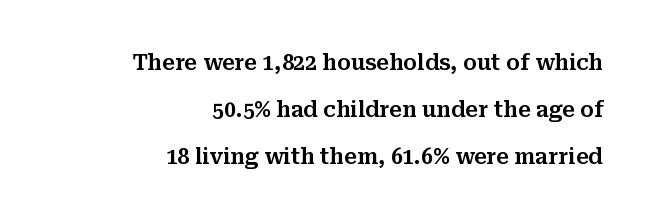
The image shows 21 px text type, upright; set right-aligned, loose line spacing (2.23x), normal letter spacing, not underlined.
